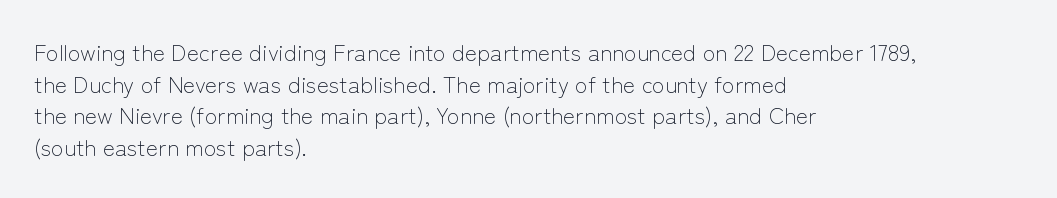
Q: Is the text bold? A: No.
Q: Is the text italic (slanted)? A: No, it is upright.
Q: Is the text underlined? A: No.
Q: How is the paragraph aligned? A: Left-aligned.
Q: Is the spacing between letters normal or unusually wide? A: Normal.
Q: Is the spacing between lines tight, normal or loose? A: Normal.
